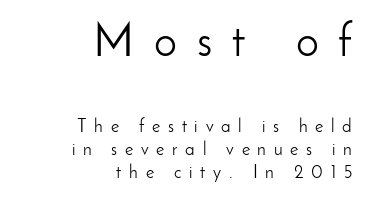
Q: Is the text bold? A: No.
Q: Is the text italic (slanted)? A: No, it is upright.
Q: Is the typeface a serif or a sans-serif typeface? A: Sans-serif.
Q: Is the text underlined? A: No.
Q: How is the paragraph aligned? A: Right-aligned.
Q: Is the spacing between letters normal or unusually wide? A: Unusually wide.
Q: Is the spacing between lines tight, normal or loose? A: Normal.
Q: Which block of text is set in a larger size, the first (top) or the second (bottom)? A: The first (top) one.
Q: Width (condensed, normal, or wide)? A: Normal.
Q: Stroke contrast? A: Low.
Q: x-height? A: Small.
Q: Monospaced? A: No.
